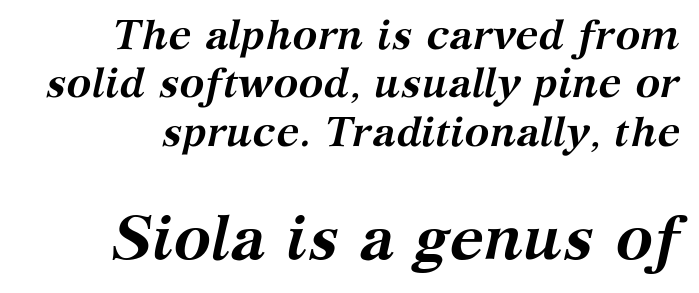
Of the two passages, the one underneath uses the larger point size. Glyph-to-glyph distance matches everyday printed text. This is oblique type, the kind used for emphasis or titles. This sample has the flowing, uneven cadence of proportional lettering. What's the leading like? Squeezed, with rows nearly overlapping.
